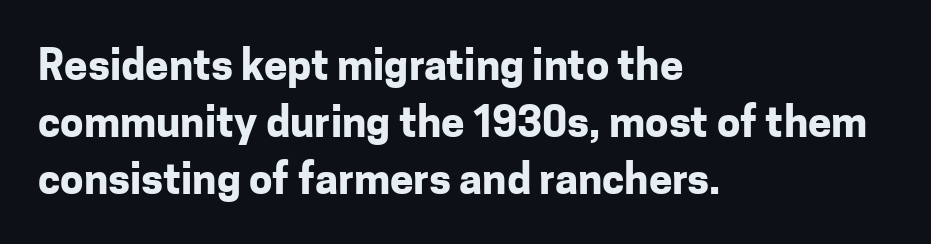
{"serif": "no", "italic": "no", "bold": "yes", "weight": "bold", "width": "normal", "stroke_contrast": "low", "x_height": "medium", "monospaced": "no", "underline": "no", "align": "left", "line_spacing": "normal", "line_spacing_ratio": 1.36, "letter_spacing": "normal", "letter_spacing_em": 0.0, "glyph_px": 42}
